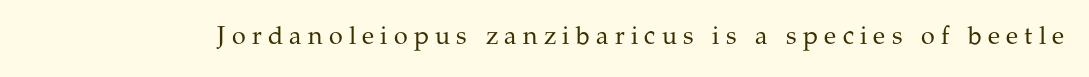
The cut favours lightness, reaching ordinary text weight at its darkest. A bare baseline throughout the passage. Tall strokes in this sample are plumb rather than angled. The tracking reads as deliberately expanded to a designer's eye.
